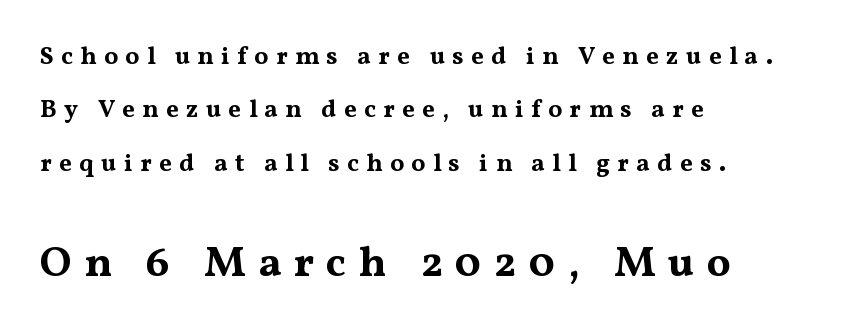
Q: Is the text bold? A: Yes.
Q: Is the text italic (slanted)? A: No, it is upright.
Q: Is the typeface a serif or a sans-serif typeface? A: Serif.
Q: Is the text underlined? A: No.
Q: How is the paragraph aligned? A: Left-aligned.
Q: Is the spacing between letters normal or unusually wide? A: Unusually wide.
Q: Is the spacing between lines tight, normal or loose? A: Loose.
Q: Which block of text is set in a larger size, the first (top) or the second (bottom)? A: The second (bottom) one.
Q: Width (condensed, normal, or wide)? A: Wide.
Q: Stroke contrast? A: Medium.
Q: x-height? A: Medium.
Q: Monospaced? A: No.
